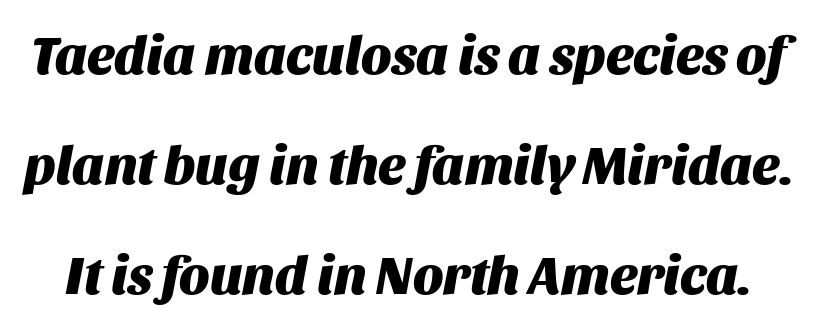
Do the characters align in a grid? No, the font is proportional. Would a proofreader flag this as italicized? Yes. The string is rendered with underlining switched off. The letters are bold, with thick, heavy strokes. The rendering uses a large line-height, opening up the rows.
